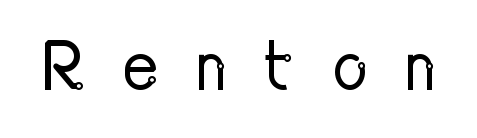
The image shows 71 px regular-weight, condensed sans-serif type, upright; set unusually wide letter spacing (+0.5 em), not underlined; low stroke contrast and a medium x-height.
